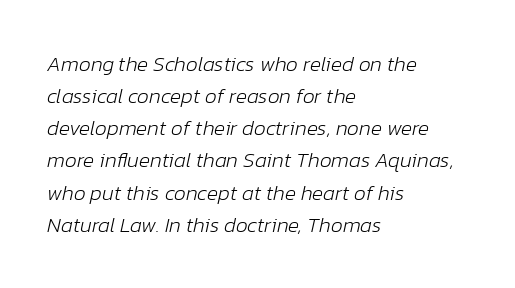
{"italic": "yes", "lean": "right", "slant_degrees": 12, "bold": "no", "underline": "no", "align": "left", "line_spacing": "normal", "line_spacing_ratio": 1.53, "letter_spacing": "normal", "letter_spacing_em": 0.0, "glyph_px": 21}
